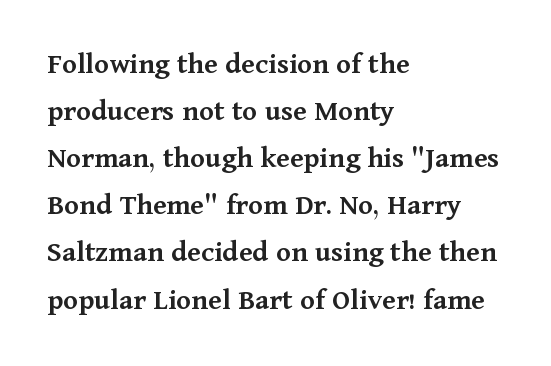
Q: Is the text bold? A: Semi-bold.
Q: Is the text italic (slanted)? A: No, it is upright.
Q: Is the typeface a serif or a sans-serif typeface? A: Serif.
Q: Is the text underlined? A: No.
Q: How is the paragraph aligned? A: Left-aligned.
Q: Is the spacing between letters normal or unusually wide? A: Normal.
Q: Is the spacing between lines tight, normal or loose? A: Normal.
Q: Width (condensed, normal, or wide)? A: Normal.
Q: Stroke contrast? A: Medium.
Q: x-height? A: Medium.
Q: Monospaced? A: No.
